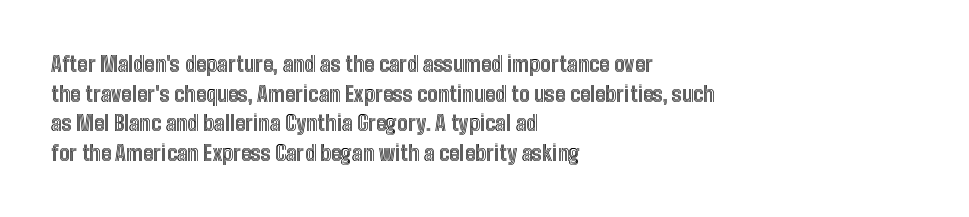
Caption: standard tracking, unaltered. Only glyphs here, with clear space below each row. The line-height multiplier appears to be the usual default. The typography opts for an upright posture over an oblique one. A student would call this left alignment; a typographer would say flush left, rag right.
